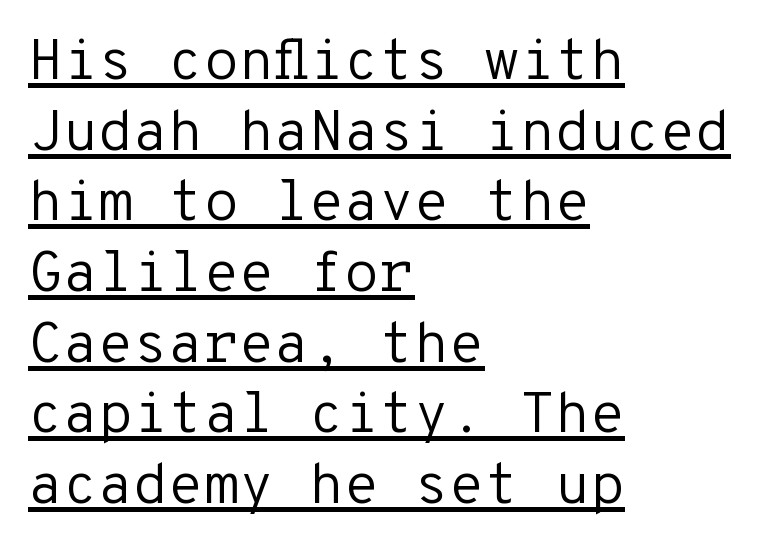
The image shows 57 px regular-weight sans-serif type, upright, monospaced; set left-aligned, line spacing 1.24x, normal letter spacing, underlined; low stroke contrast and a medium x-height.
